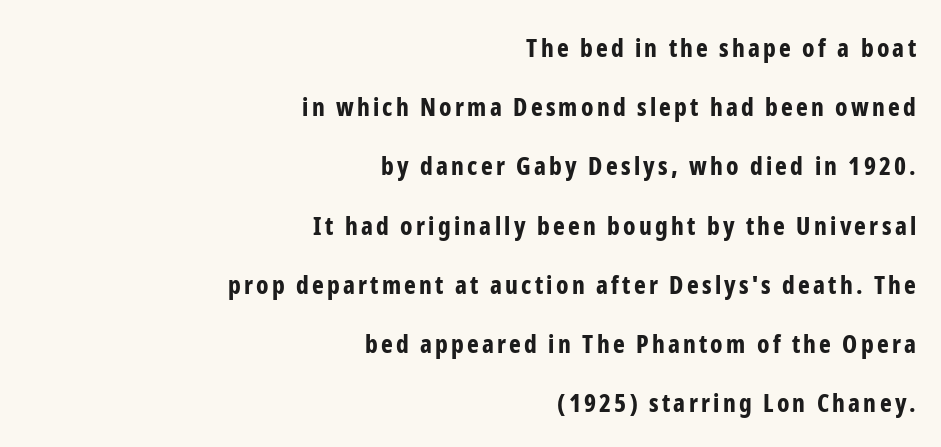
Q: Is the text bold? A: Yes.
Q: Is the text italic (slanted)? A: No, it is upright.
Q: Is the text underlined? A: No.
Q: How is the paragraph aligned? A: Right-aligned.
Q: Is the spacing between lines tight, normal or loose? A: Loose.
